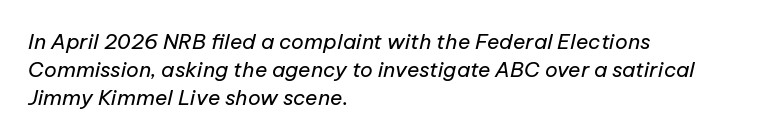
The image shows 21 px text type, italic (leaning right); set left-aligned, normal line spacing (1.34x), normal letter spacing, not underlined.
